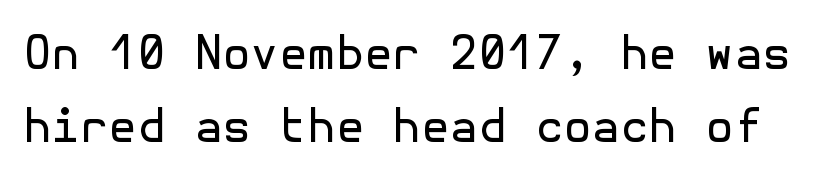
The image shows 46 px regular-weight sans-serif type, upright; set normal line spacing (1.59x), normal letter spacing, not underlined; a medium x-height.
